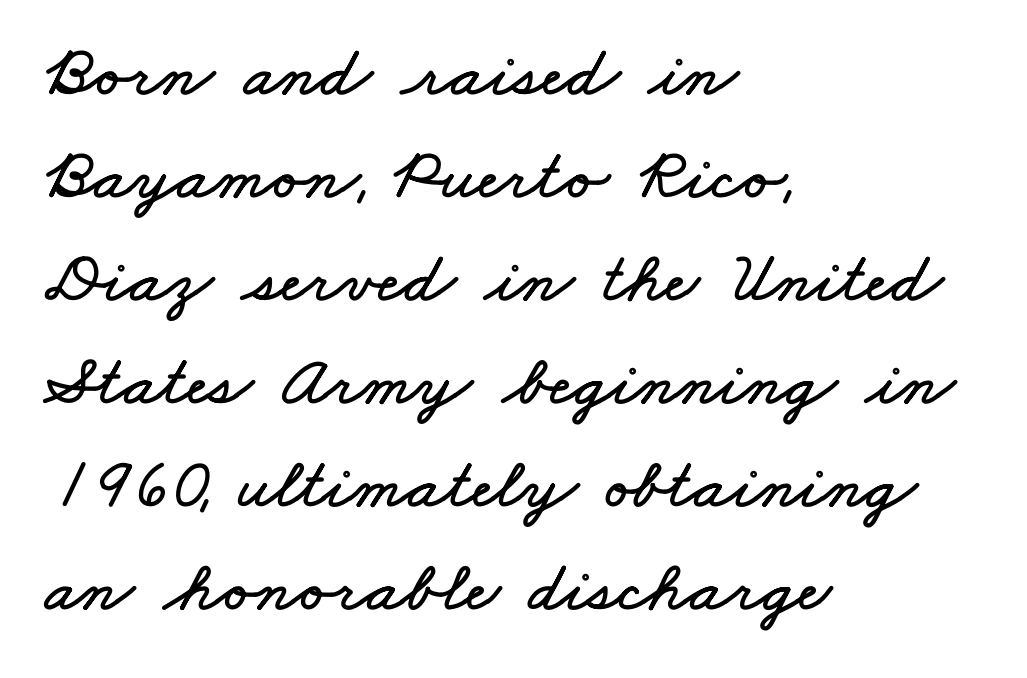
Alignment: flush left. These lines keep a tight, regular rhythm from letter to letter. Underline: absent. Does the leading feel generous? No, just average.
